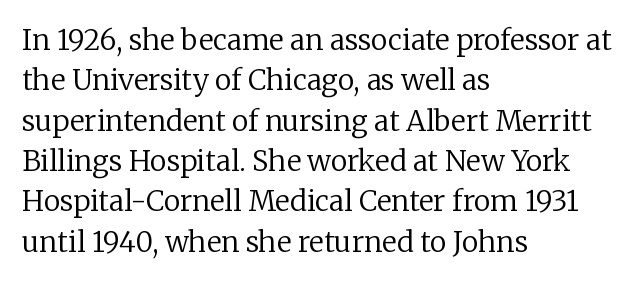
{"serif": "yes", "italic": "no", "bold": "no", "weight": "regular", "width": "normal", "stroke_contrast": "low", "x_height": "medium", "monospaced": "no", "underline": "no", "align": "left", "line_spacing": "normal", "line_spacing_ratio": 1.44, "letter_spacing": "normal", "letter_spacing_em": 0.0, "glyph_px": 28}
